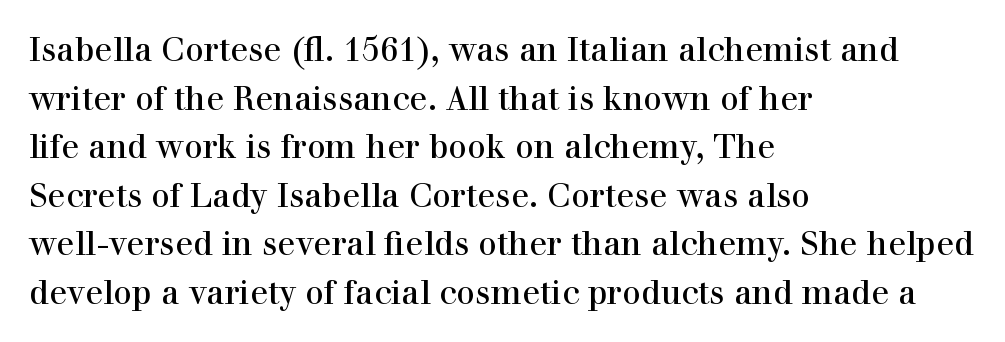
{"serif": "yes", "italic": "no", "bold": "no", "weight": "regular", "width": "normal", "stroke_contrast": "high", "x_height": "medium", "monospaced": "no", "underline": "no", "align": "left", "line_spacing": "normal", "line_spacing_ratio": 1.47, "letter_spacing": "normal", "letter_spacing_em": 0.0, "glyph_px": 33}
